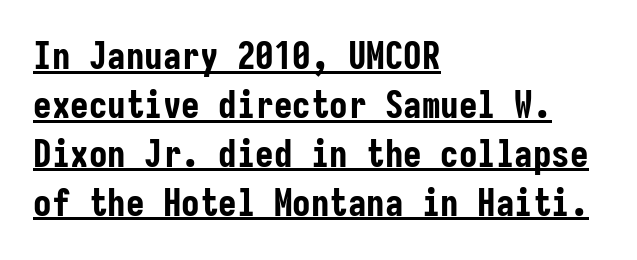
{"serif": "no", "italic": "no", "bold": "yes", "weight": "bold", "width": "condensed", "stroke_contrast": "low", "x_height": "medium", "monospaced": "yes", "underline": "yes", "align": "left", "line_spacing": "normal", "line_spacing_ratio": 1.32, "letter_spacing": "normal", "letter_spacing_em": 0.0, "glyph_px": 37}
